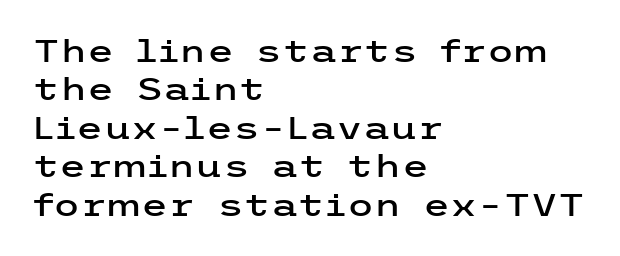
Q: Is the text italic (slanted)? A: No, it is upright.
Q: Is the typeface a serif or a sans-serif typeface? A: Sans-serif.
Q: Is the text underlined? A: No.
Q: How is the paragraph aligned? A: Left-aligned.
Q: Is the spacing between letters normal or unusually wide? A: Normal.
Q: Width (condensed, normal, or wide)? A: Wide.
Q: Stroke contrast? A: Low.
Q: x-height? A: Medium.
